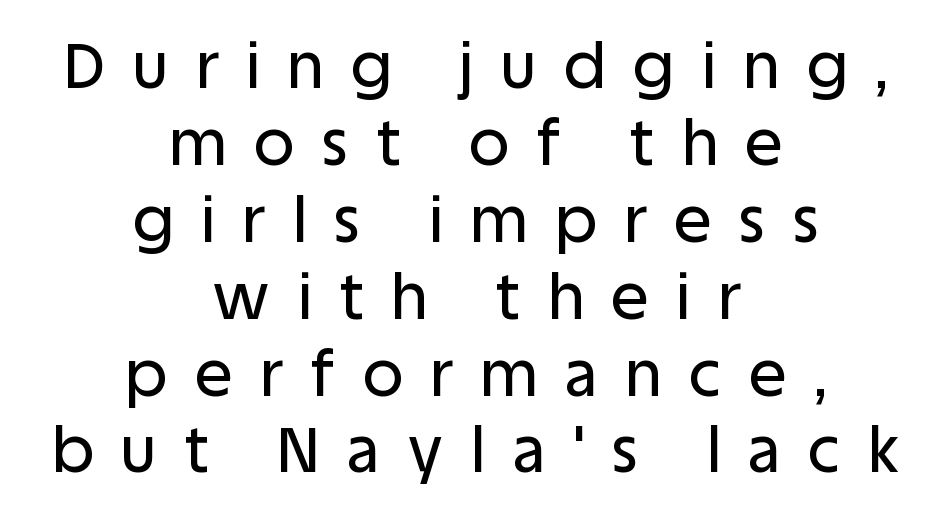
Q: Is the text italic (slanted)? A: No, it is upright.
Q: Is the typeface a serif or a sans-serif typeface? A: Sans-serif.
Q: Is the text underlined? A: No.
Q: How is the paragraph aligned? A: Centered.
Q: Is the spacing between letters normal or unusually wide? A: Unusually wide.
Q: Width (condensed, normal, or wide)? A: Normal.
Q: Stroke contrast? A: Low.
Q: x-height? A: Large.
Q: Monospaced? A: No.
